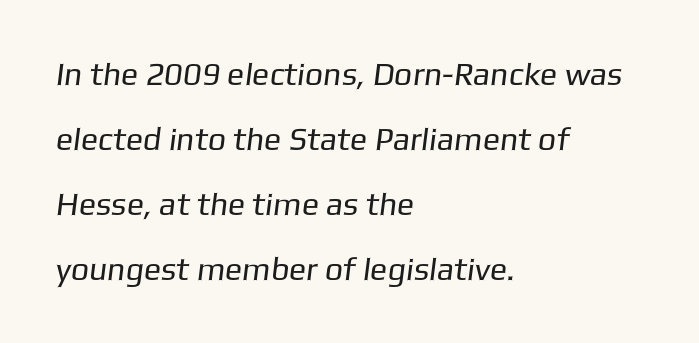
{"serif": "no", "bold": "no", "weight": "regular", "width": "normal", "stroke_contrast": "low", "x_height": "medium", "monospaced": "no", "underline": "no", "align": "left", "line_spacing": "loose", "line_spacing_ratio": 2.03, "letter_spacing": "normal", "letter_spacing_em": 0.0, "glyph_px": 32}
